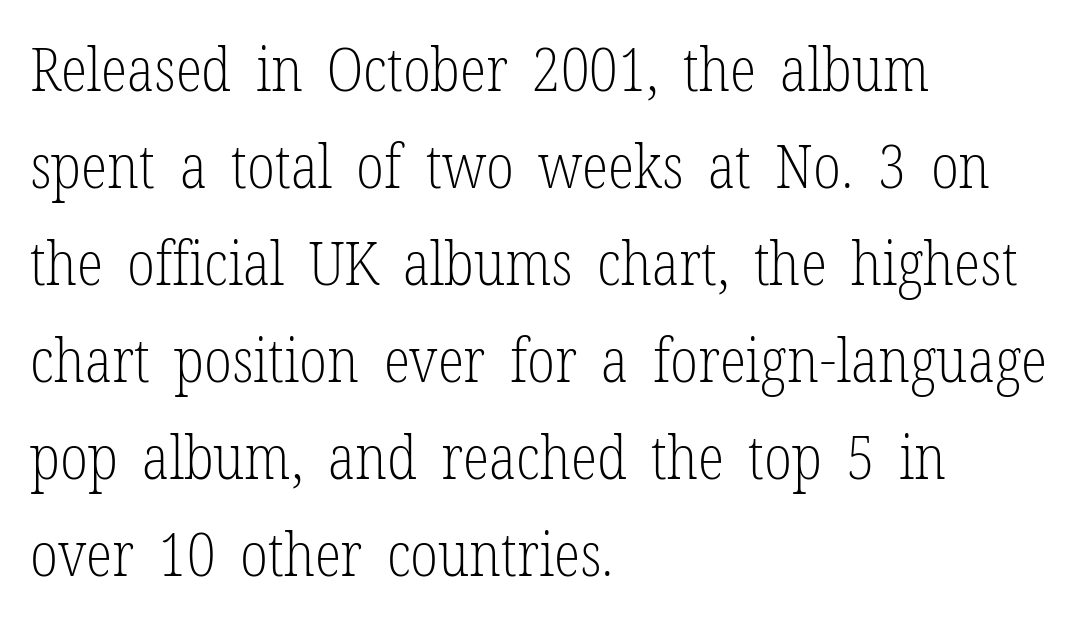
Q: Is the text bold? A: No.
Q: Is the text italic (slanted)? A: No, it is upright.
Q: Is the typeface a serif or a sans-serif typeface? A: Serif.
Q: Is the text underlined? A: No.
Q: How is the paragraph aligned? A: Left-aligned.
Q: Is the spacing between letters normal or unusually wide? A: Normal.
Q: Is the spacing between lines tight, normal or loose? A: Normal.
Q: Width (condensed, normal, or wide)? A: Condensed.
Q: Stroke contrast? A: Low.
Q: x-height? A: Medium.
Q: Monospaced? A: No.
